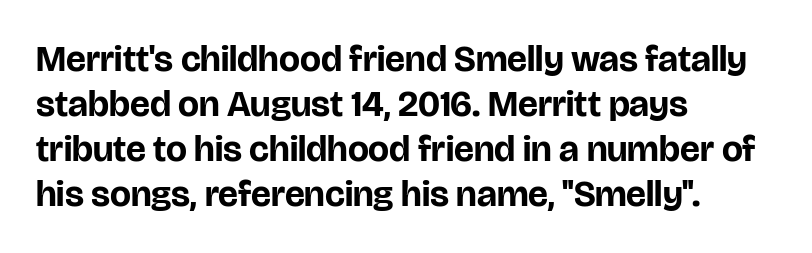
Q: Is the text bold? A: Yes.
Q: Is the text italic (slanted)? A: No, it is upright.
Q: Is the typeface a serif or a sans-serif typeface? A: Sans-serif.
Q: Is the text underlined? A: No.
Q: How is the paragraph aligned? A: Left-aligned.
Q: Is the spacing between letters normal or unusually wide? A: Normal.
Q: Width (condensed, normal, or wide)? A: Normal.
Q: Stroke contrast? A: Low.
Q: x-height? A: Large.
Q: Monospaced? A: No.
